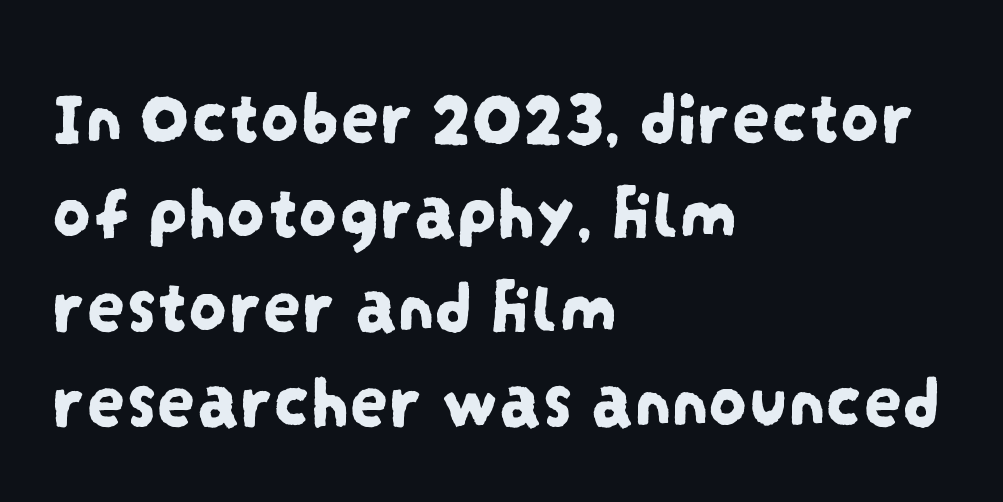
{"serif": "no", "width": "condensed", "stroke_contrast": "low", "x_height": "large", "monospaced": "no", "underline": "no", "align": "left", "line_spacing_ratio": 1.23, "letter_spacing": "normal", "letter_spacing_em": 0.0, "glyph_px": 77}
